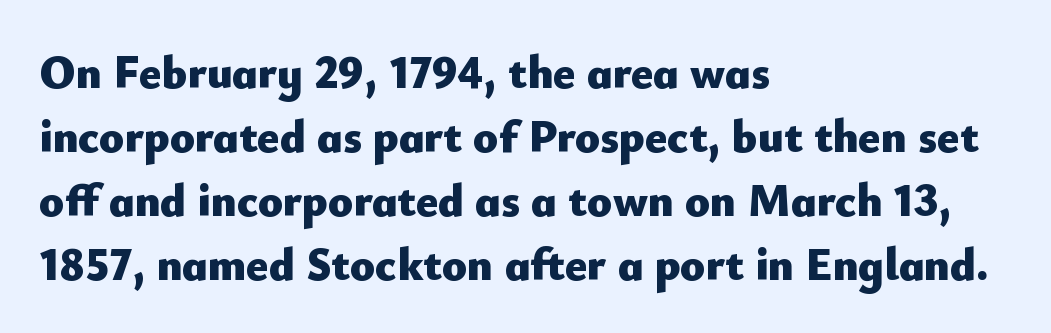
{"serif": "no", "italic": "no", "bold": "yes", "weight": "heavy", "width": "normal", "stroke_contrast": "low", "x_height": "small", "monospaced": "no", "underline": "no", "align": "left", "line_spacing": "normal", "line_spacing_ratio": 1.39, "letter_spacing": "normal", "letter_spacing_em": 0.0, "glyph_px": 46}
